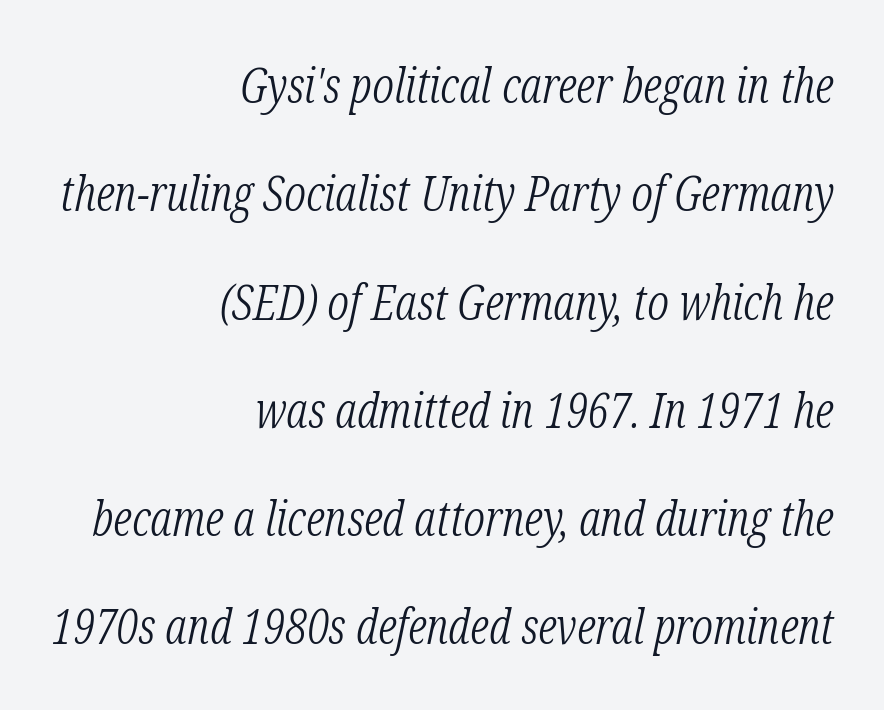
The image shows 49 px light, condensed serif type, italic (leaning right); set right-aligned, loose line spacing (2.21x), normal letter spacing, not underlined; low stroke contrast and a medium x-height.
